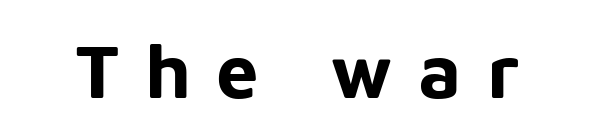
The image shows 76 px bold sans-serif type, upright; set unusually wide letter spacing (+0.33 em), not underlined; low stroke contrast and a medium x-height.
